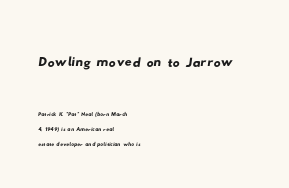
{"serif": "no", "width": "wide", "stroke_contrast": "low", "x_height": "small", "monospaced": "no", "underline": "no", "align": "left", "line_spacing": "tight", "line_spacing_ratio": 1.08, "letter_spacing": "normal", "letter_spacing_em": 0.0, "larger_block": "first", "size_ratio": 2.5, "glyph_px": 35}
